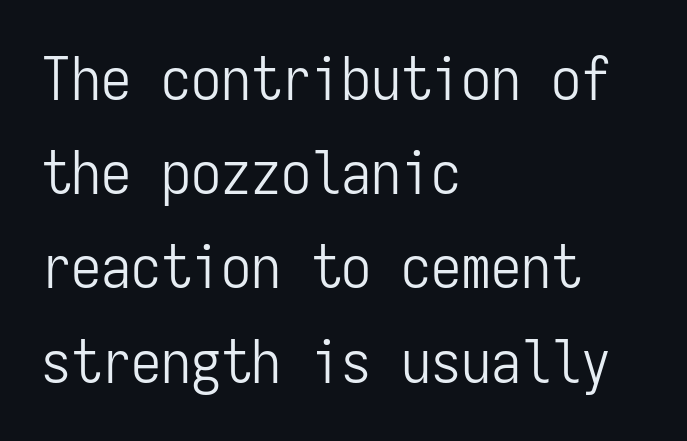
The image shows 60 px light, condensed sans-serif type, upright, monospaced; set left-aligned, normal line spacing (1.57x), normal letter spacing, not underlined; low stroke contrast and a medium x-height.
